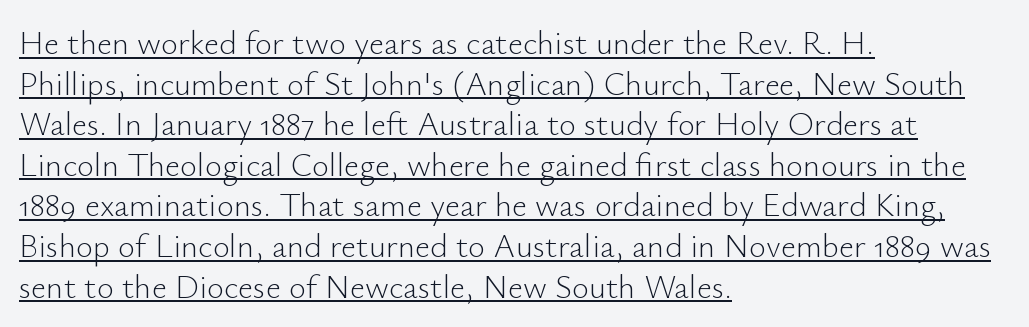
Posture: vertical. The passage is arranged the way most books set body copy — flush left. Is this a fixed-width face? No — the glyphs have proportional, varying widths. Words appear dense and cohesive because spacing is normal. Vertical stems look standard width or narrower in stroke. The words here are underlined.
